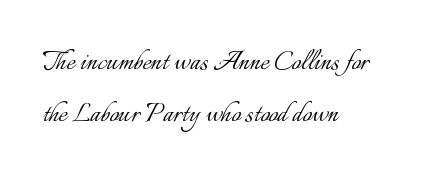
The image shows 33 px light type; set left-aligned, normal line spacing (1.57x), normal letter spacing, not underlined; low stroke contrast and a small x-height.
